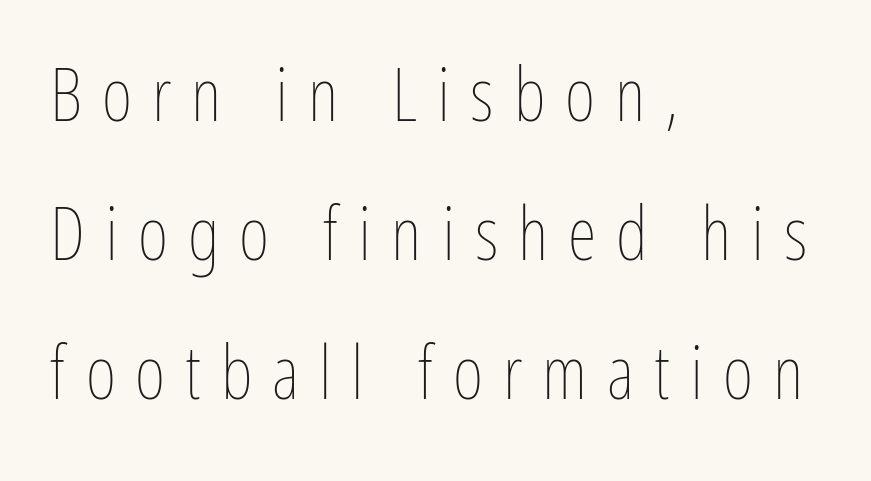
Q: Is the text bold? A: No.
Q: Is the text italic (slanted)? A: No, it is upright.
Q: Is the text underlined? A: No.
Q: How is the paragraph aligned? A: Left-aligned.
Q: Is the spacing between letters normal or unusually wide? A: Unusually wide.
Q: Width (condensed, normal, or wide)? A: Condensed.
Q: Stroke contrast? A: Low.
Q: x-height? A: Medium.
Q: Monospaced? A: No.
